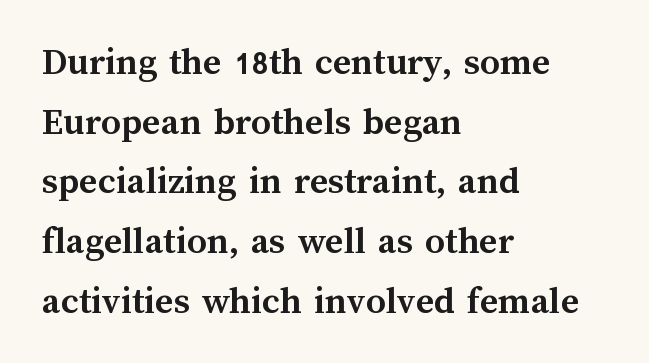
Q: Is the text bold? A: Yes.
Q: Is the text italic (slanted)? A: No, it is upright.
Q: Is the text underlined? A: No.
Q: How is the paragraph aligned? A: Left-aligned.
Q: Is the spacing between letters normal or unusually wide? A: Normal.
Q: Is the spacing between lines tight, normal or loose? A: Normal.
Q: Width (condensed, normal, or wide)? A: Normal.
Q: Stroke contrast? A: Medium.
Q: x-height? A: Medium.
Q: Monospaced? A: No.
